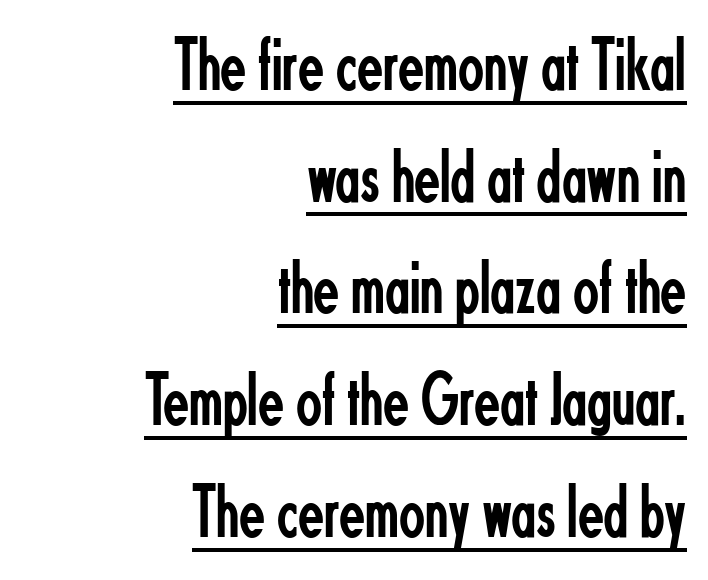
{"serif": "no", "italic": "no", "bold": "no", "weight": "regular", "width": "condensed", "stroke_contrast": "low", "x_height": "small", "monospaced": "no", "underline": "yes", "align": "right", "line_spacing": "normal", "line_spacing_ratio": 1.47, "letter_spacing": "normal", "letter_spacing_em": 0.0, "glyph_px": 76}
